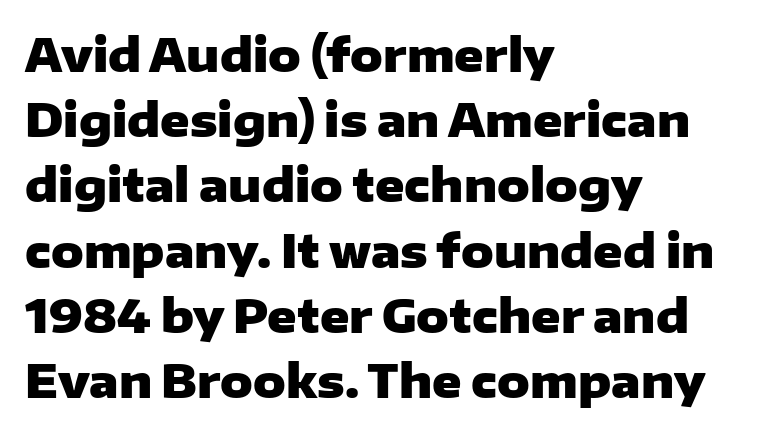
{"serif": "no", "italic": "no", "bold": "yes", "weight": "heavy", "width": "wide", "stroke_contrast": "low", "x_height": "medium", "monospaced": "no", "underline": "no", "align": "left", "line_spacing": "normal", "line_spacing_ratio": 1.45, "letter_spacing": "normal", "letter_spacing_em": 0.0, "glyph_px": 45}
